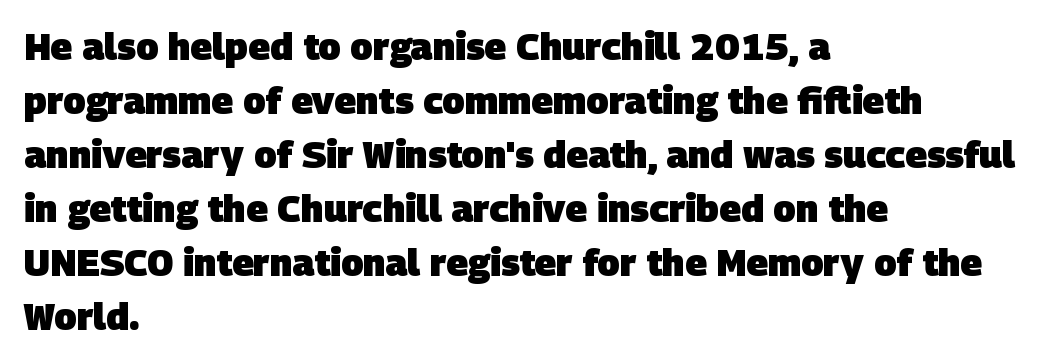
Q: Is the text bold? A: Yes.
Q: Is the typeface a serif or a sans-serif typeface? A: Sans-serif.
Q: Is the text underlined? A: No.
Q: How is the paragraph aligned? A: Left-aligned.
Q: Is the spacing between letters normal or unusually wide? A: Normal.
Q: Is the spacing between lines tight, normal or loose? A: Normal.
Q: Width (condensed, normal, or wide)? A: Normal.
Q: Stroke contrast? A: Low.
Q: x-height? A: Large.
Q: Monospaced? A: No.
